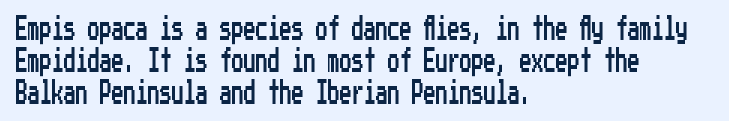
{"italic": "no", "underline": "no", "align": "left", "line_spacing": "normal", "line_spacing_ratio": 1.34, "letter_spacing": "normal", "letter_spacing_em": 0.0, "glyph_px": 24}
